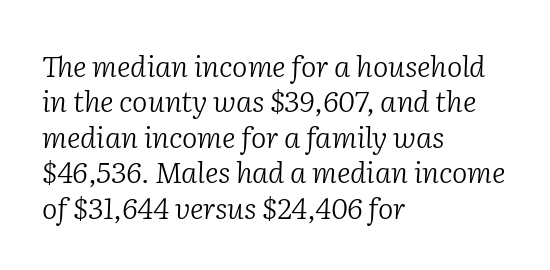
{"serif": "yes", "italic": "yes", "lean": "right", "slant_degrees": 2, "bold": "no", "weight": "light", "width": "normal", "stroke_contrast": "low", "x_height": "medium", "monospaced": "no", "underline": "no", "align": "left", "line_spacing_ratio": 1.22, "letter_spacing": "normal", "letter_spacing_em": 0.0, "glyph_px": 29}
